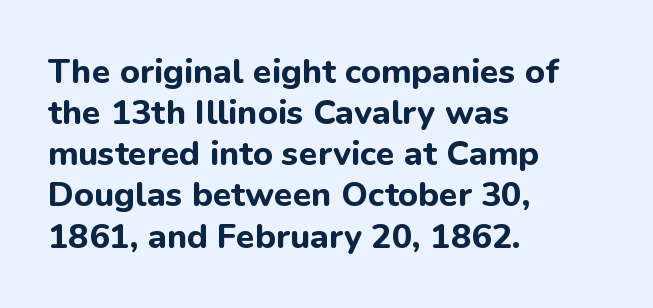
The lines in this sample share a left origin and differ only in where they stop. Stroke thickness is high; the sample reads as a true bold. The space beneath each line is pristine and unruled. A typesetter would call this proportional, since set widths differ per character. The type sits square on the baseline with zero lean.
